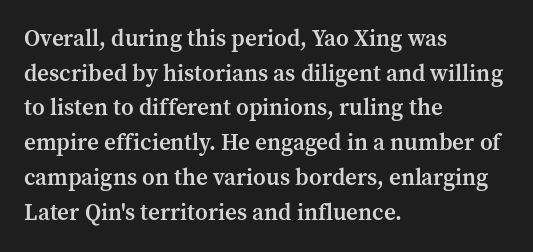
The image shows 23 px text type, upright; set left-aligned, normal line spacing (1.51x), normal letter spacing, not underlined.
